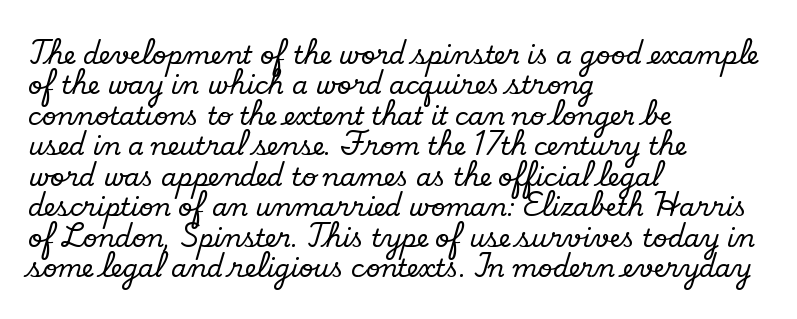
The image shows 25 px text type; set left-aligned, line spacing 1.22x, normal letter spacing, not underlined.
